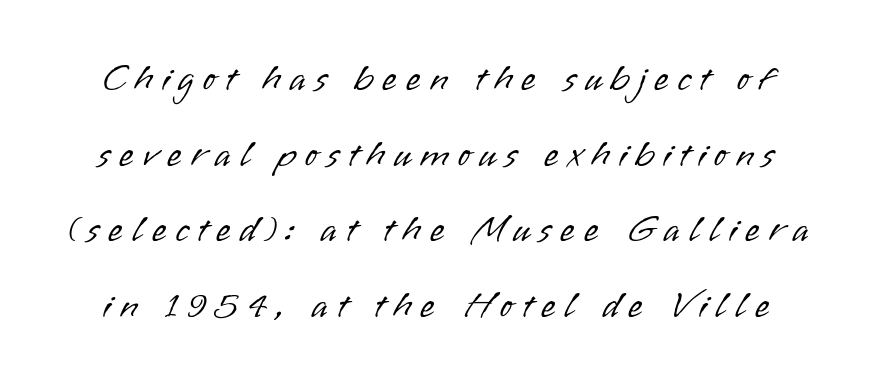
The image shows 38 px light sans-serif type; set loose line spacing (1.99x), unusually wide letter spacing (+0.23 em), not underlined; low stroke contrast and a small x-height.
